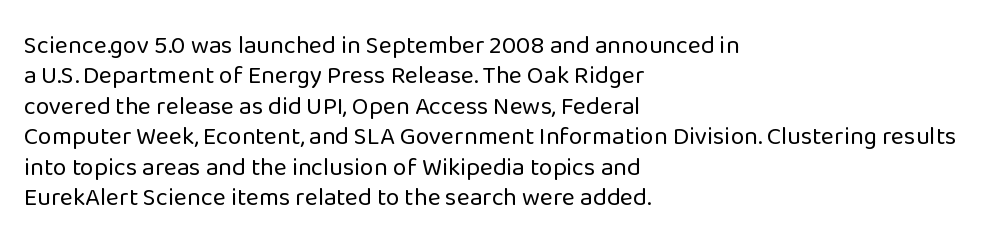
The image shows 25 px text type, upright; set left-aligned, line spacing 1.22x, normal letter spacing, not underlined.
